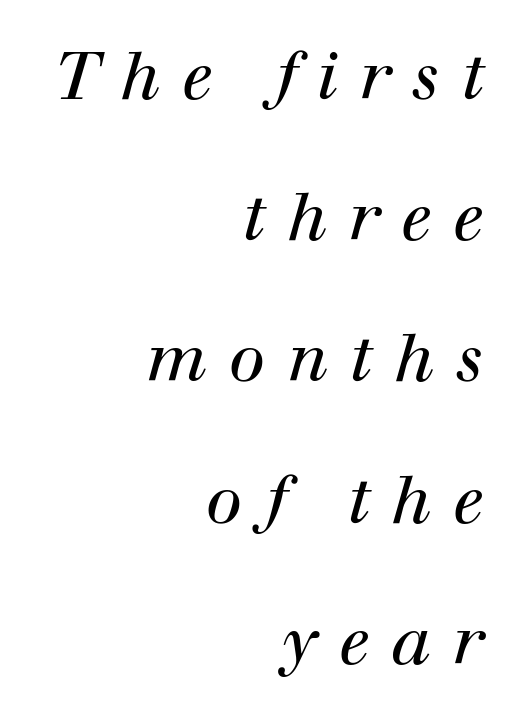
The image shows 66 px regular-weight serif type, italic (leaning right); set right-aligned, loose line spacing (2.14x), unusually wide letter spacing (+0.33 em), not underlined; high stroke contrast and a medium x-height.
